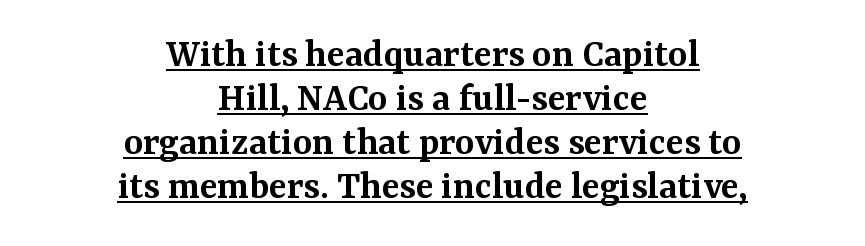
{"serif": "yes", "italic": "no", "bold": "semi", "weight": "semibold", "width": "normal", "stroke_contrast": "medium", "x_height": "medium", "monospaced": "no", "underline": "yes", "align": "center", "line_spacing": "tight", "line_spacing_ratio": 1.07, "letter_spacing": "normal", "letter_spacing_em": 0.0, "glyph_px": 41}
